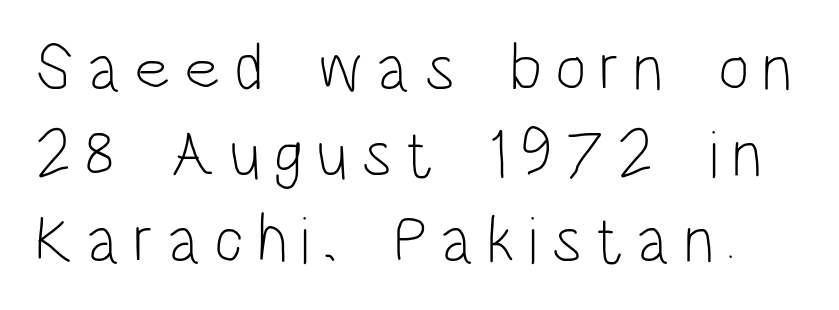
The specimen omits any rule beneath the text block's lines. Do the letters lean? They stand straight. Leading: standard. No letter is thick-stroked: the sample isn't bold. Serif or sans? Sans — the stroke terminals are bare.
